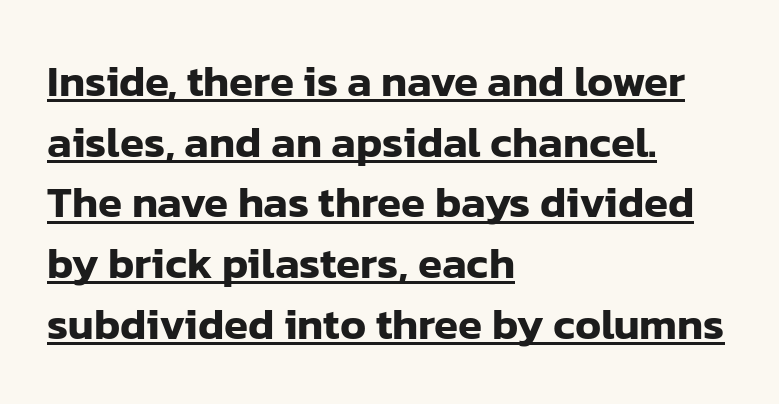
Glyph-to-glyph distance matches everyday printed text. Normally led — the rows are evenly, conventionally spaced. Font category for this specimen: sans-serif. One-word summary of the alignment: left.
